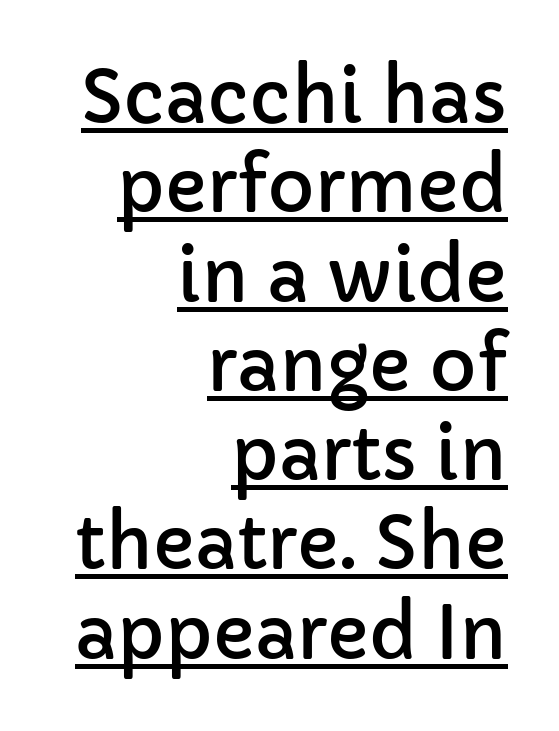
{"serif": "no", "italic": "no", "width": "normal", "stroke_contrast": "low", "x_height": "medium", "monospaced": "no", "underline": "yes", "align": "right", "line_spacing_ratio": 1.24, "letter_spacing": "normal", "letter_spacing_em": 0.0, "glyph_px": 72}
